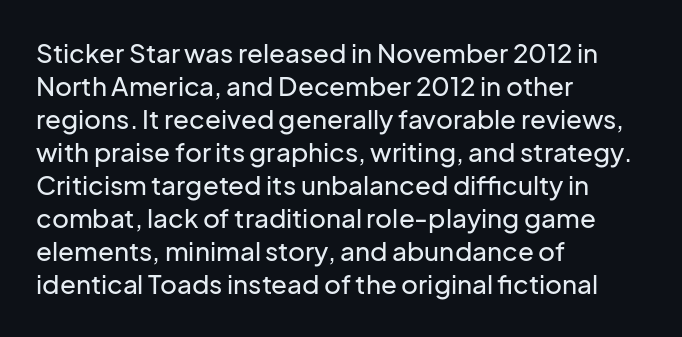
{"italic": "no", "underline": "no", "align": "left", "line_spacing": "normal", "line_spacing_ratio": 1.27, "letter_spacing": "normal", "letter_spacing_em": 0.0, "glyph_px": 26}
